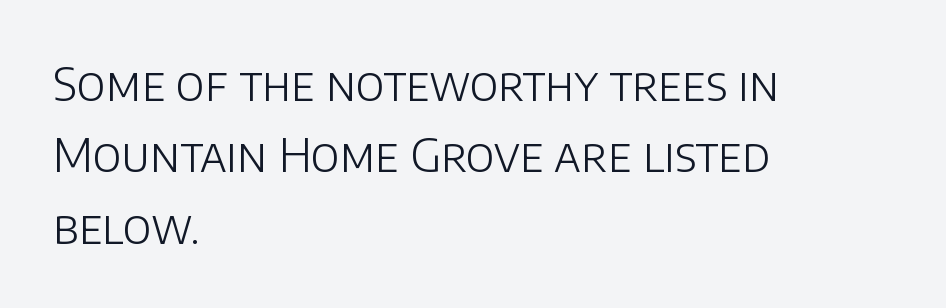
The image shows 46 px light sans-serif type, upright; set left-aligned, normal line spacing (1.55x), normal letter spacing, not underlined; low stroke contrast and a large x-height.
